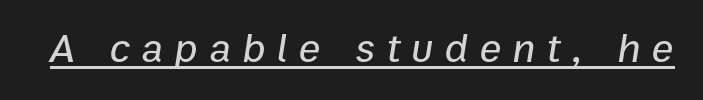
Q: Is the text italic (slanted)? A: Yes, it leans right by about 9 degrees.
Q: Is the text underlined? A: Yes.
Q: Is the spacing between letters normal or unusually wide? A: Unusually wide.
Q: Width (condensed, normal, or wide)? A: Normal.
Q: Stroke contrast? A: Low.
Q: x-height? A: Medium.
Q: Monospaced? A: No.
